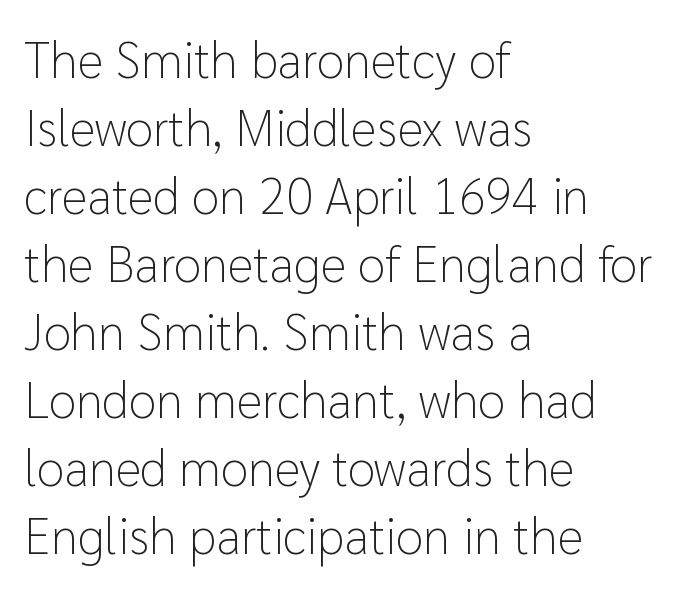
The image shows 50 px light sans-serif type, upright; set left-aligned, normal line spacing (1.36x), normal letter spacing, not underlined; low stroke contrast and a medium x-height.
